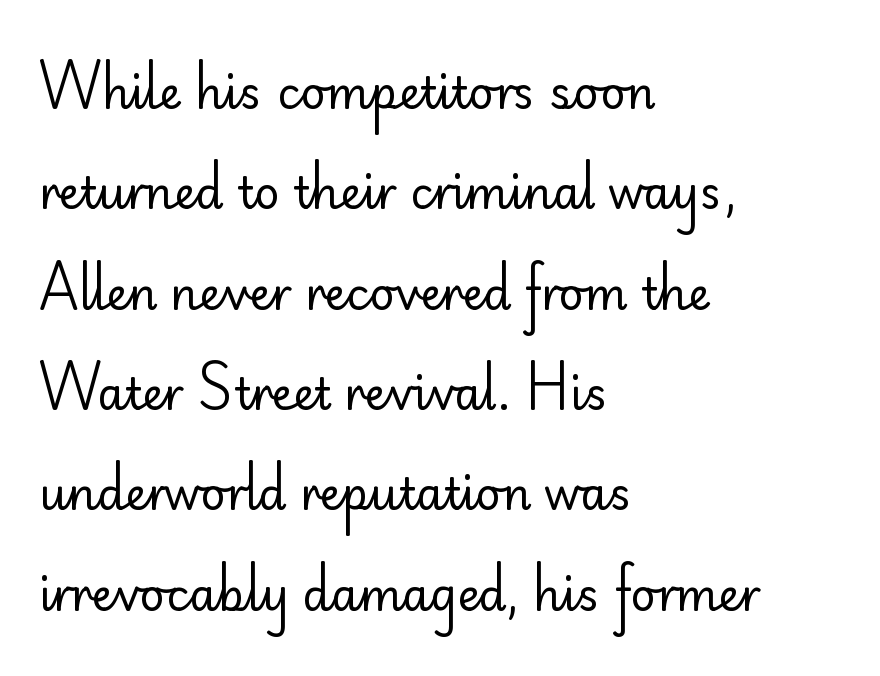
The image shows 44 px regular-weight sans-serif type, upright; set left-aligned, loose line spacing (2.28x), normal letter spacing, not underlined; low stroke contrast and a small x-height.
